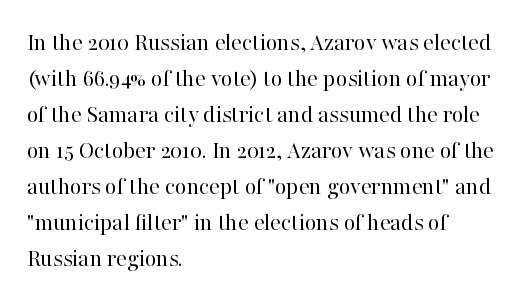
The image shows 25 px text type, upright; set left-aligned, normal line spacing (1.44x), normal letter spacing, not underlined.
